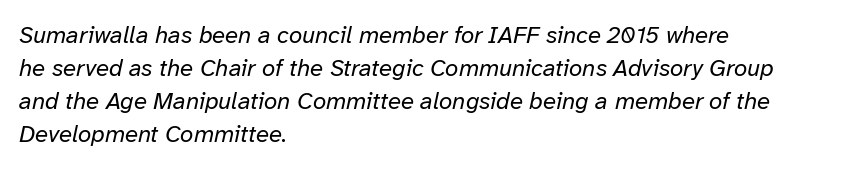
The characters are drawn with everyday or finer stroke widths. Quick note: interline space is typical. These lines keep a tight, regular rhythm from letter to letter. Does the copy run flush right? No — it runs flush left. In terms of posture, this sample is oblique. Any mark beneath the type? The region is blank.
